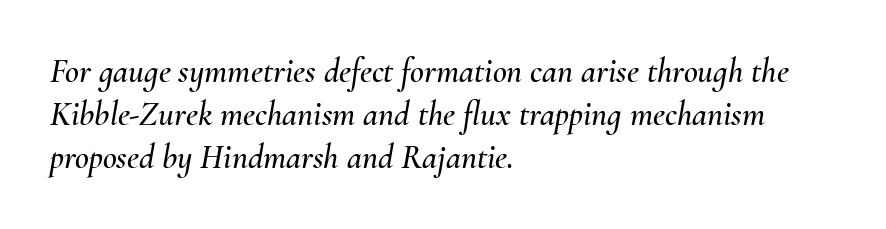
Notice how the stems are inclined rather than vertical — that's the hallmark of italics. A clean baseline with only descenders dipping below it. The type is set solid horizontally, with unmodified tracking. The face used here is proportionally spaced, like ordinary book or web type. A typesetter would call this leading conventional body-copy spacing. The lines in this sample share a left origin and differ only in where they stop.
